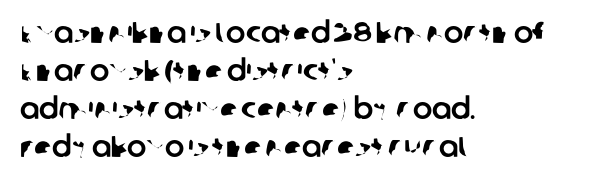
Q: Is the typeface a serif or a sans-serif typeface? A: Sans-serif.
Q: Is the text underlined? A: No.
Q: How is the paragraph aligned? A: Left-aligned.
Q: Is the spacing between letters normal or unusually wide? A: Normal.
Q: Is the spacing between lines tight, normal or loose? A: Normal.
Q: Width (condensed, normal, or wide)? A: Normal.
Q: Stroke contrast? A: Low.
Q: x-height? A: Large.
Q: Monospaced? A: No.
